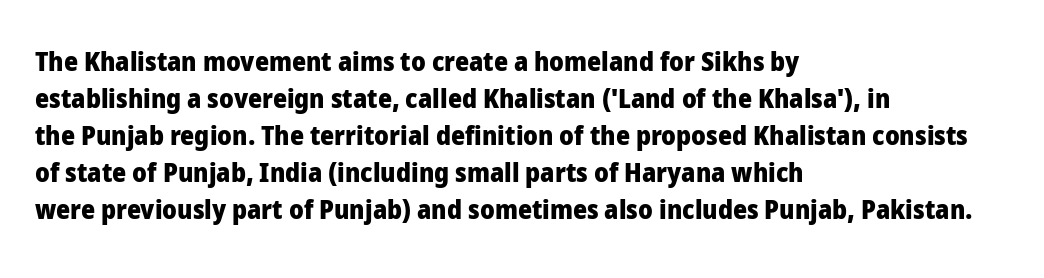
The image shows 27 px bold type, upright; set left-aligned, normal line spacing (1.37x), normal letter spacing, not underlined.
